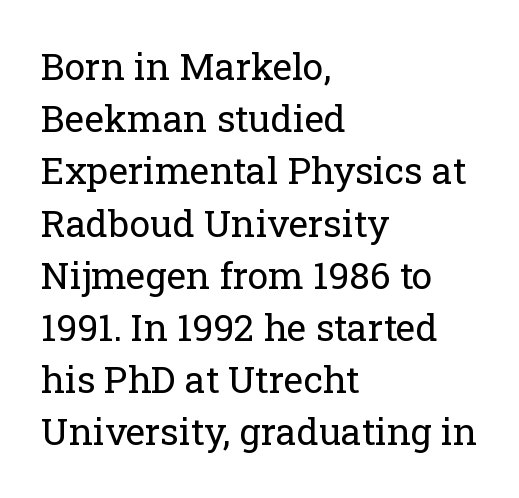
{"serif": "yes", "italic": "no", "bold": "no", "weight": "regular", "width": "normal", "stroke_contrast": "low", "x_height": "medium", "monospaced": "no", "underline": "no", "align": "left", "line_spacing": "normal", "line_spacing_ratio": 1.41, "letter_spacing": "normal", "letter_spacing_em": 0.0, "glyph_px": 37}
